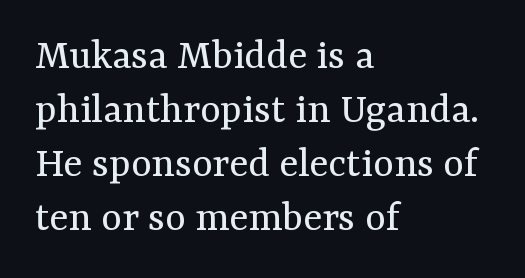
{"serif": "yes", "italic": "no", "bold": "no", "weight": "regular", "width": "normal", "stroke_contrast": "medium", "x_height": "medium", "monospaced": "no", "underline": "no", "align": "left", "line_spacing_ratio": 1.23, "letter_spacing": "normal", "letter_spacing_em": 0.0, "glyph_px": 44}
